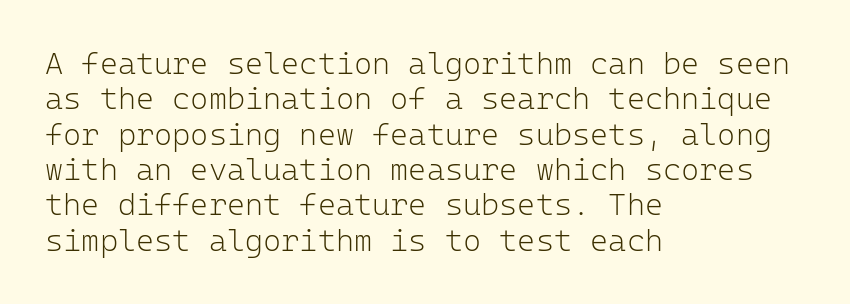
Tall strokes in this sample are plumb rather than angled. Stems here are at most as thick as an everyday book face. The letters carry no serifs — their stems end cleanly without finishing strokes. Layout note: lines flush left. Each new line begins almost immediately beneath the previous one. Quick note: underline off.
